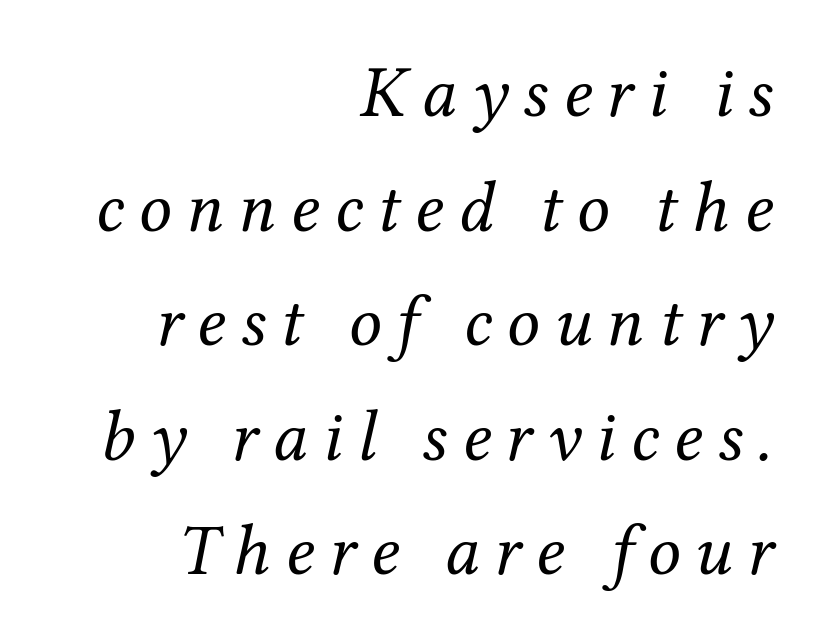
The image shows 73 px regular-weight serif type, italic (leaning right); set right-aligned, normal line spacing (1.57x), unusually wide letter spacing (+0.2 em), not underlined; medium stroke contrast and a medium x-height.
